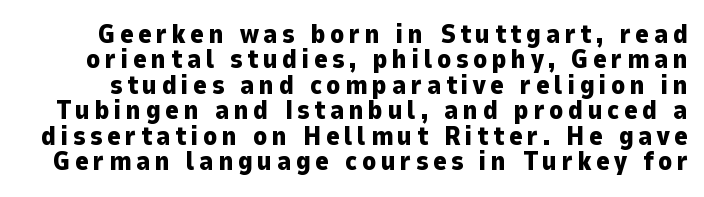
{"italic": "no", "bold": "yes", "underline": "no", "line_spacing": "tight", "line_spacing_ratio": 0.98, "glyph_px": 26}
